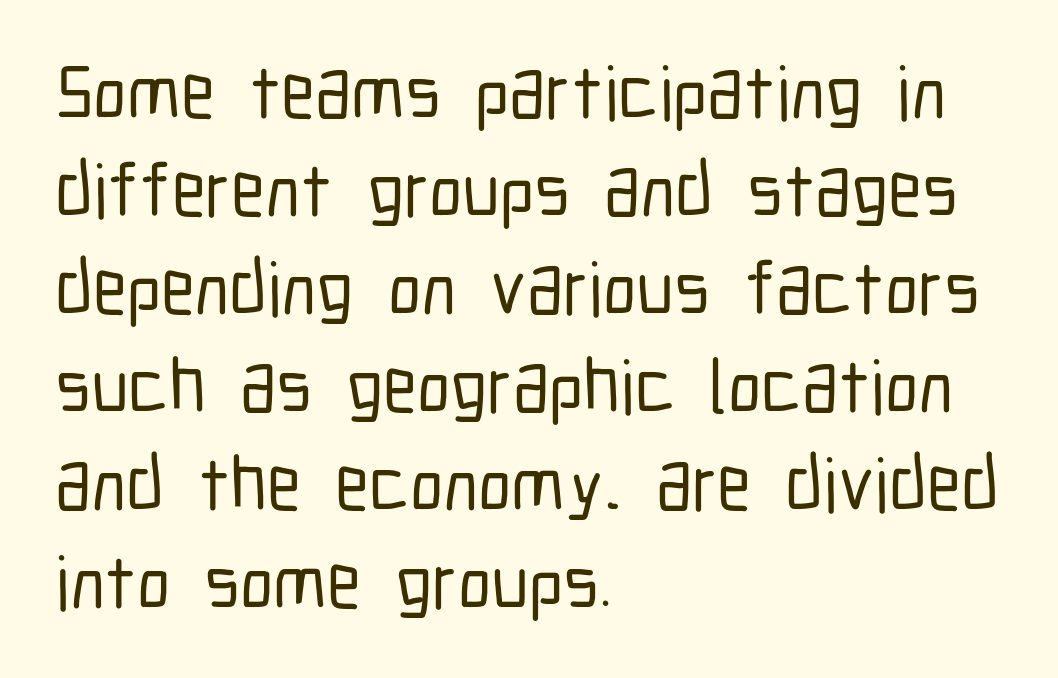
The characters display no serif detailing; their extremities are plain. Character widths vary here, with narrow letters taking less room than wide ones. The glyphs are unaccompanied by any horizontal stroke below them. Compared with typical paragraphs, the rows here are spaced about the same.
